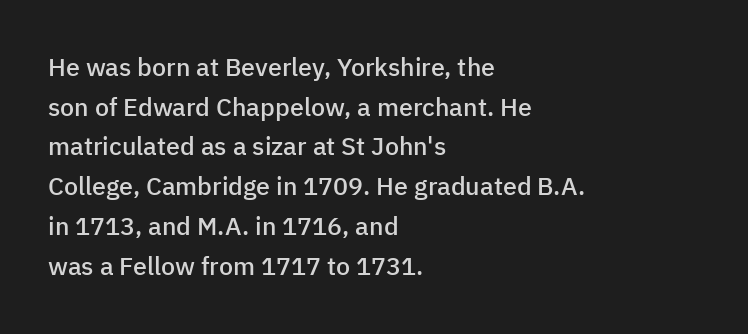
Q: Is the text bold? A: Semi-bold.
Q: Is the text italic (slanted)? A: No, it is upright.
Q: Is the text underlined? A: No.
Q: How is the paragraph aligned? A: Left-aligned.
Q: Is the spacing between letters normal or unusually wide? A: Normal.
Q: Is the spacing between lines tight, normal or loose? A: Normal.
